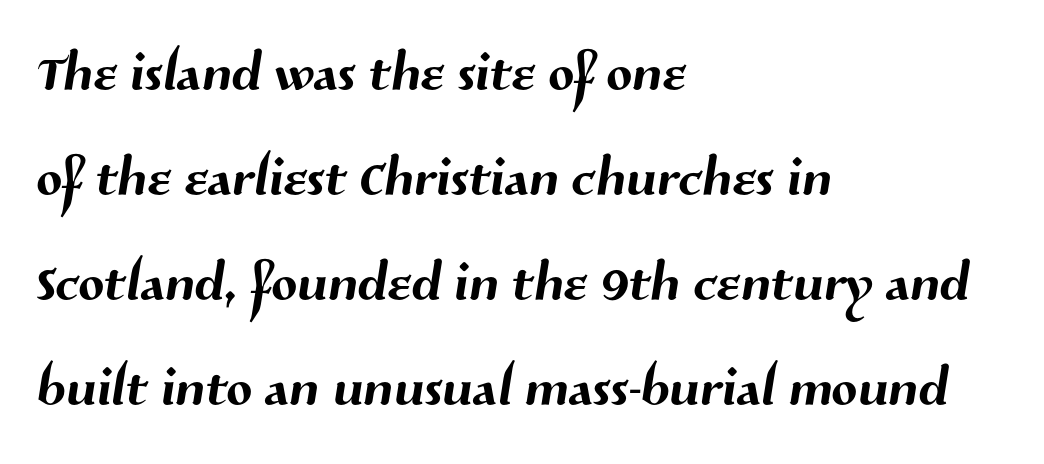
The area under the type is left untouched. Each letter keeps its own natural width here, so spacing adapts to shape. A classic flush-left, rag-right setting is used for this passage. Regarding serifs, this sample does without them. Spacing between characters is what you'd get straight out of the box. The block of text has a typical density, with ordinary space between rows.
